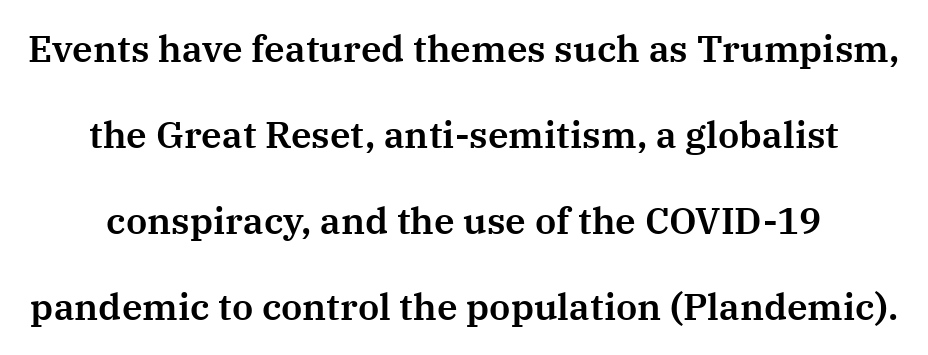
{"serif": "yes", "italic": "no", "width": "normal", "stroke_contrast": "medium", "x_height": "medium", "monospaced": "no", "underline": "no", "line_spacing": "loose", "line_spacing_ratio": 2.32, "letter_spacing": "normal", "letter_spacing_em": 0.0, "glyph_px": 37}
